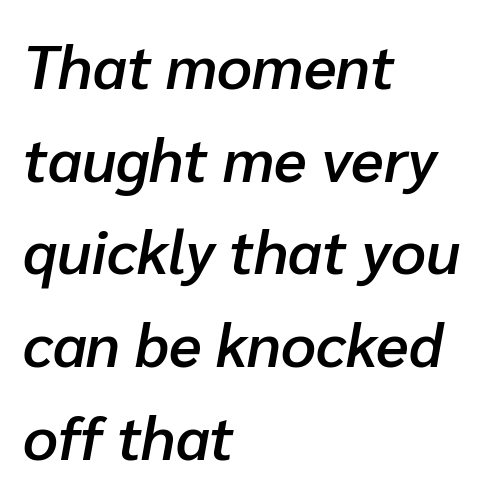
The passage shown is typed in a proportional face where columns would drift. The rendering keeps characters at their native spacing. Is the block centered? No — it sits flush against the left margin. Strokes here are thickened, but only to semibold level.
